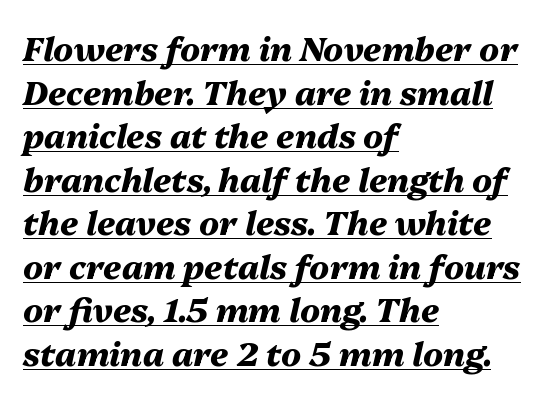
{"italic": "yes", "lean": "right", "slant_degrees": 13, "bold": "yes", "weight": "heavy", "width": "normal", "stroke_contrast": "medium", "x_height": "medium", "monospaced": "no", "underline": "yes", "align": "left", "line_spacing": "normal", "line_spacing_ratio": 1.32, "letter_spacing": "normal", "letter_spacing_em": 0.0, "glyph_px": 33}
